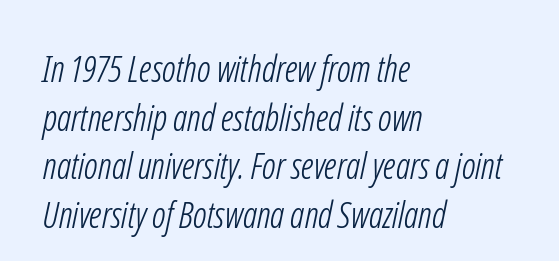
{"serif": "no", "bold": "no", "weight": "light", "width": "condensed", "stroke_contrast": "low", "x_height": "medium", "monospaced": "no", "underline": "no", "align": "left", "line_spacing": "normal", "line_spacing_ratio": 1.35, "letter_spacing": "normal", "letter_spacing_em": 0.0, "glyph_px": 36}
